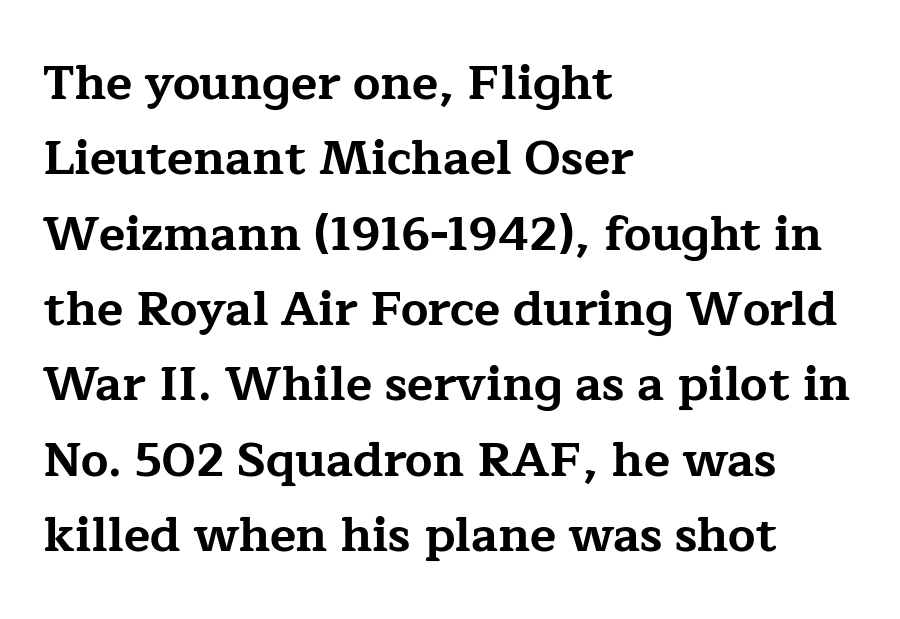
Q: Is the text bold? A: Yes.
Q: Is the text italic (slanted)? A: No, it is upright.
Q: Is the typeface a serif or a sans-serif typeface? A: Serif.
Q: Is the text underlined? A: No.
Q: How is the paragraph aligned? A: Left-aligned.
Q: Is the spacing between letters normal or unusually wide? A: Normal.
Q: Is the spacing between lines tight, normal or loose? A: Normal.
Q: Width (condensed, normal, or wide)? A: Wide.
Q: Stroke contrast? A: Low.
Q: x-height? A: Medium.
Q: Monospaced? A: No.
